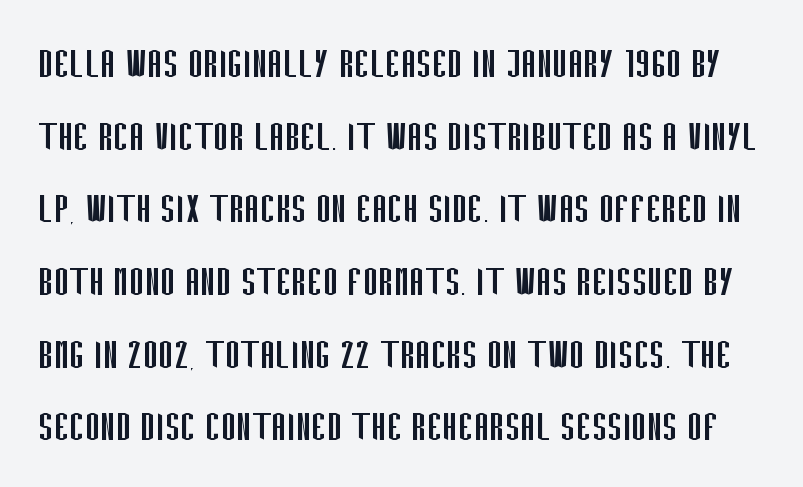
Honestly, the letter spacing is just normal — you wouldn't notice it. The weight would be labelled regular, book, light, or lighter still. The line-height multiplier appears to be the usual default. Spacing verdict: proportional, widths tailored to each character. Examine the stroke ends and you'll find no serifs. A bare baseline throughout the passage.
